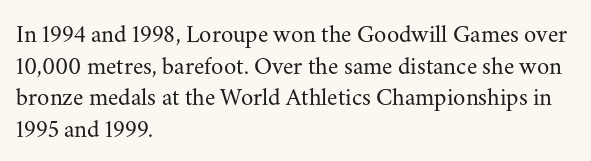
The image shows 25 px text type, upright; set left-aligned, normal line spacing (1.27x), normal letter spacing, not underlined.
